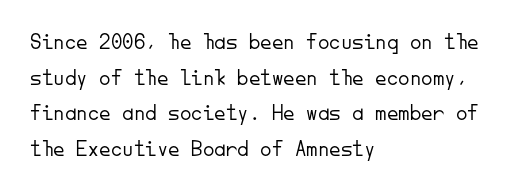
{"italic": "no", "bold": "no", "underline": "no", "align": "left", "line_spacing": "normal", "line_spacing_ratio": 1.55, "letter_spacing": "normal", "letter_spacing_em": 0.0, "glyph_px": 23}
